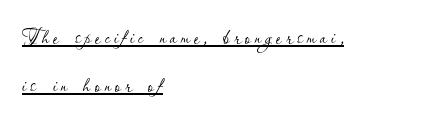
Q: Is the text bold? A: No.
Q: Is the text italic (slanted)? A: Yes.
Q: Is the text underlined? A: Yes.
Q: How is the paragraph aligned? A: Left-aligned.
